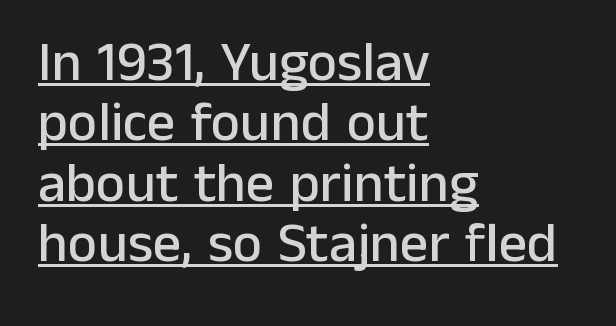
{"serif": "no", "italic": "no", "width": "normal", "stroke_contrast": "low", "x_height": "medium", "monospaced": "no", "underline": "yes", "align": "left", "line_spacing": "tight", "line_spacing_ratio": 1.08, "letter_spacing": "normal", "letter_spacing_em": 0.0, "glyph_px": 56}
